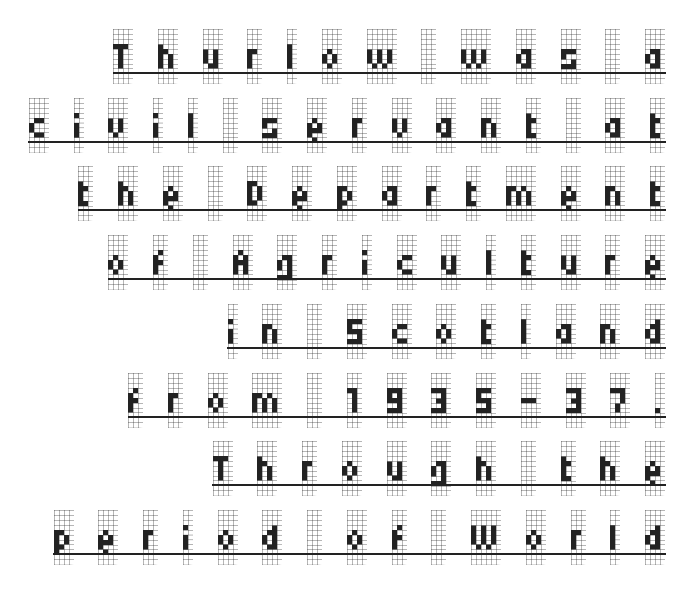
The face looks like a standard text weight, possibly lighter. All the whitespace from short lines collects on the left. Each letter keeps its own natural width here, so spacing adapts to shape. These lines sit exactly where default settings would place them. The rendering inserts visible extra space after every character.
